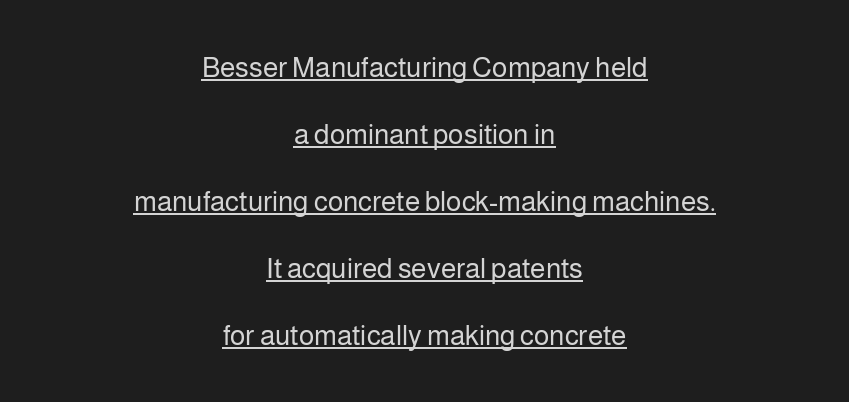
The typeface has the unassuming heft of standard copy or less. Every row of glyphs is offset so its center matches the block's center. Compared with undecorated copy, this sample adds a rule below the words. Successive baselines arrive slowly, with a big drop between each. The designer went with a sans here, leaving each stem footless.
